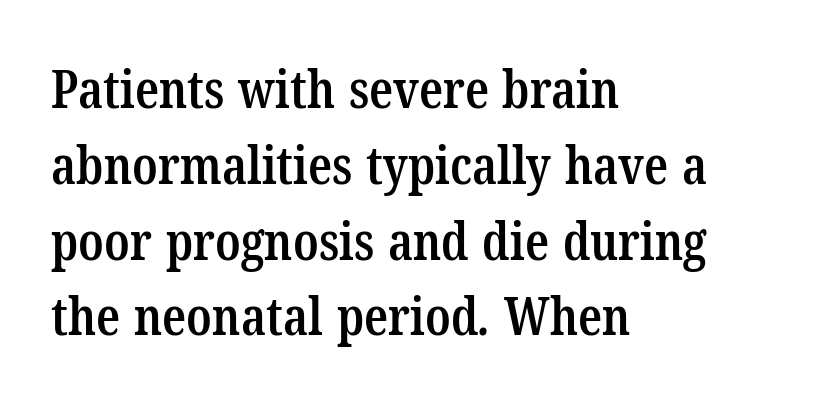
The image shows 53 px semibold, condensed serif type; set left-aligned, normal line spacing (1.43x), normal letter spacing, not underlined; low stroke contrast and a medium x-height.
